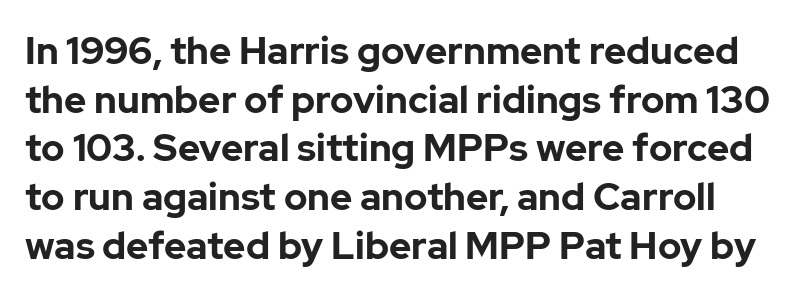
Q: Is the text bold? A: Yes.
Q: Is the text italic (slanted)? A: No, it is upright.
Q: Is the typeface a serif or a sans-serif typeface? A: Sans-serif.
Q: Is the text underlined? A: No.
Q: Is the spacing between letters normal or unusually wide? A: Normal.
Q: Is the spacing between lines tight, normal or loose? A: Normal.
Q: Width (condensed, normal, or wide)? A: Normal.
Q: Stroke contrast? A: Low.
Q: x-height? A: Medium.
Q: Monospaced? A: No.
